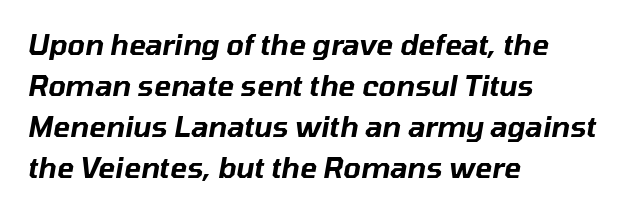
Q: Is the text italic (slanted)? A: Yes, it leans right by about 10 degrees.
Q: Is the text underlined? A: No.
Q: How is the paragraph aligned? A: Left-aligned.
Q: Is the spacing between letters normal or unusually wide? A: Normal.
Q: Is the spacing between lines tight, normal or loose? A: Normal.
Q: Width (condensed, normal, or wide)? A: Normal.
Q: Stroke contrast? A: Low.
Q: x-height? A: Medium.
Q: Monospaced? A: No.
